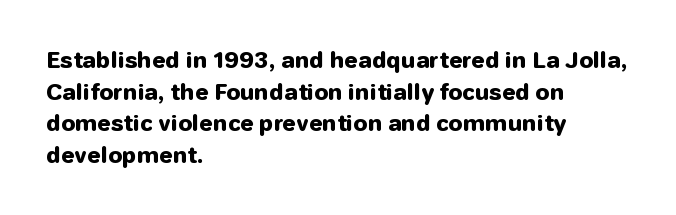
The image shows 22 px bold type, upright; set left-aligned, normal line spacing (1.44x), normal letter spacing, not underlined.
